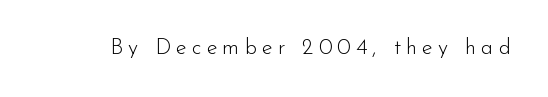
Substantial extra tracking has been applied to these lines. Each row of text sits above clean, open space. Nothing heavy about these letters — not bold at all. Ordinary non-slanted type is in use.
